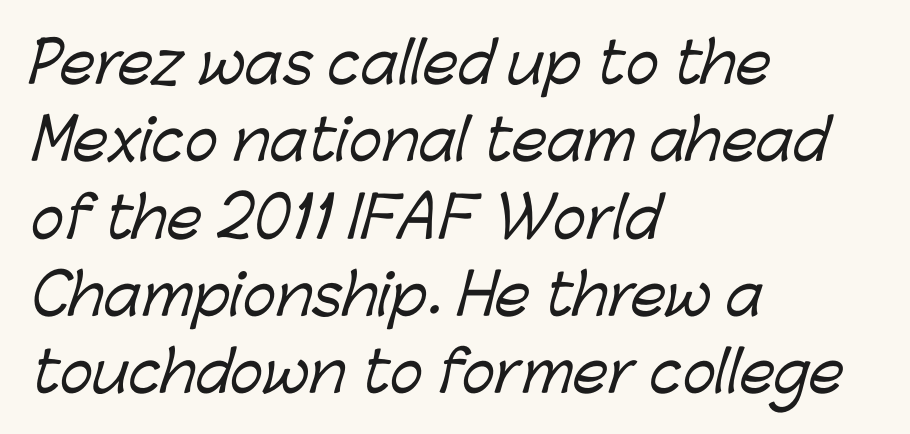
The image shows 56 px sans-serif type; set left-aligned, normal line spacing (1.38x), normal letter spacing, not underlined; low stroke contrast and a medium x-height.
